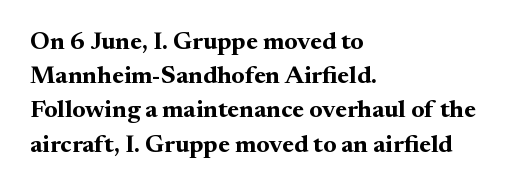
Q: Is the text bold? A: Yes.
Q: Is the text italic (slanted)? A: No, it is upright.
Q: Is the text underlined? A: No.
Q: How is the paragraph aligned? A: Left-aligned.
Q: Is the spacing between letters normal or unusually wide? A: Normal.
Q: Is the spacing between lines tight, normal or loose? A: Normal.
